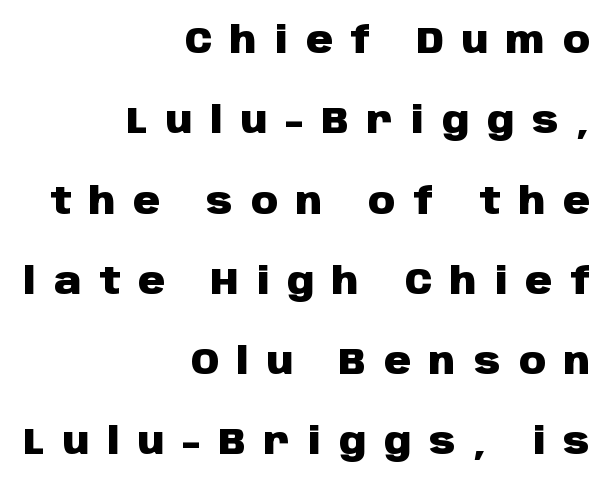
Q: Is the text bold? A: Yes.
Q: Is the text italic (slanted)? A: No, it is upright.
Q: Is the typeface a serif or a sans-serif typeface? A: Sans-serif.
Q: Is the text underlined? A: No.
Q: How is the paragraph aligned? A: Right-aligned.
Q: Is the spacing between letters normal or unusually wide? A: Unusually wide.
Q: Is the spacing between lines tight, normal or loose? A: Loose.
Q: Width (condensed, normal, or wide)? A: Normal.
Q: Stroke contrast? A: Low.
Q: x-height? A: Large.
Q: Monospaced? A: No.
